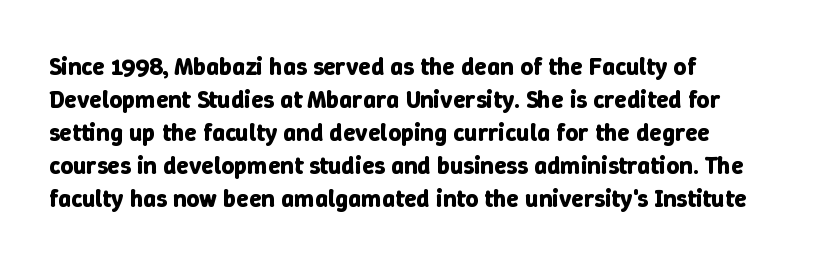
The image shows 25 px bold type, upright; set left-aligned, normal line spacing (1.32x), normal letter spacing, not underlined.
